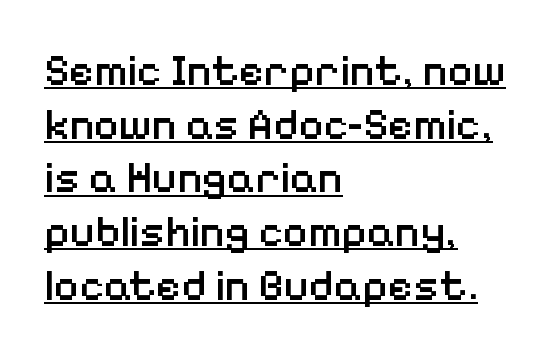
The image shows 43 px semibold sans-serif type, upright; set left-aligned, normal line spacing (1.25x), normal letter spacing, underlined; low stroke contrast and a medium x-height.
